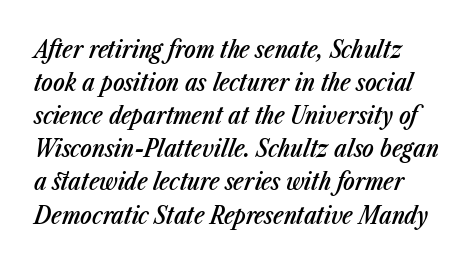
Tracking here is standard; glyphs follow each other at the usual distance. The space directly below the letters is spotless. Line spacing here is normal. Characters are canted at an angle relative to the baseline's perpendicular. The face used here is a semibold: visibly heavier than regular, lighter than bold.
